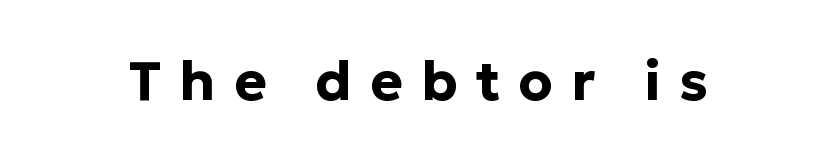
In terms of posture, this sample is upright. Display-style spreading of the glyphs; the letterfit is very open. Check under the words: just untouched page. In terms of weight, the rendering is a true, heavy bold.
